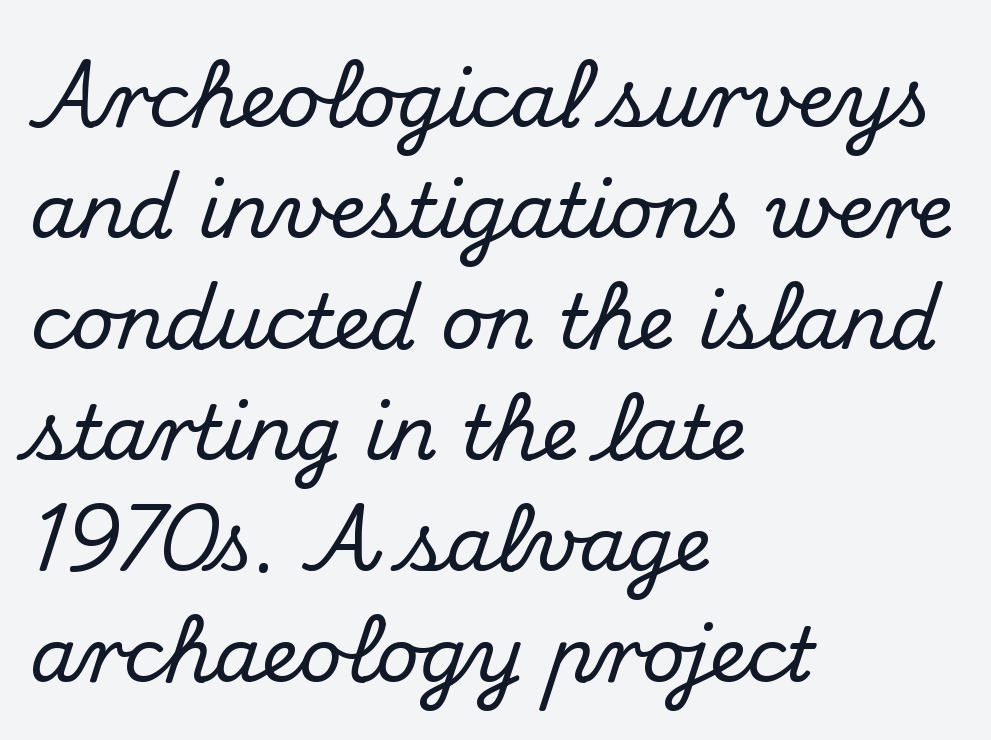
Q: Is the text italic (slanted)? A: Yes.
Q: Is the typeface a serif or a sans-serif typeface? A: Serif.
Q: Is the text underlined? A: No.
Q: How is the paragraph aligned? A: Left-aligned.
Q: Is the spacing between letters normal or unusually wide? A: Normal.
Q: Is the spacing between lines tight, normal or loose? A: Normal.
Q: Width (condensed, normal, or wide)? A: Normal.
Q: Stroke contrast? A: Medium.
Q: x-height? A: Small.
Q: Monospaced? A: No.
